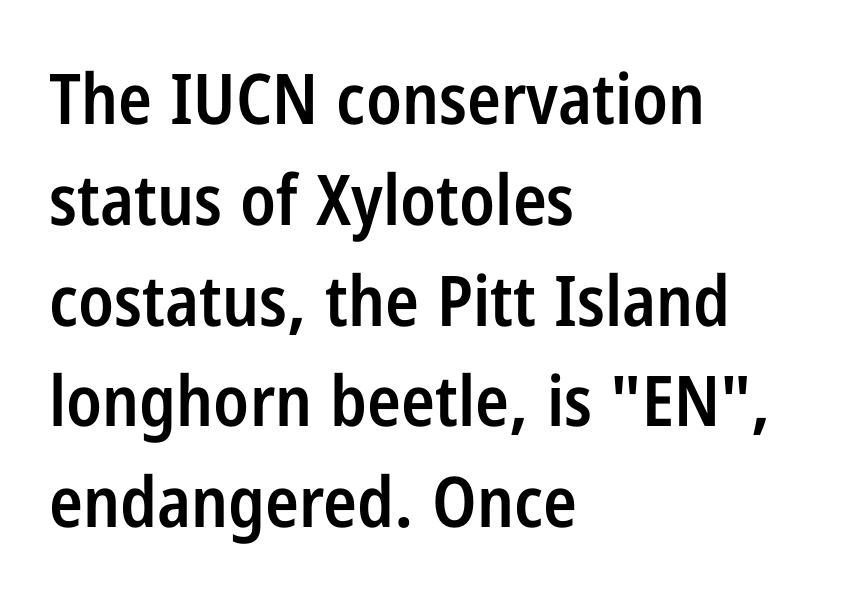
Q: Is the text bold? A: Semi-bold.
Q: Is the text italic (slanted)? A: No, it is upright.
Q: Is the typeface a serif or a sans-serif typeface? A: Sans-serif.
Q: Is the text underlined? A: No.
Q: How is the paragraph aligned? A: Left-aligned.
Q: Is the spacing between letters normal or unusually wide? A: Normal.
Q: Is the spacing between lines tight, normal or loose? A: Normal.
Q: Width (condensed, normal, or wide)? A: Condensed.
Q: Stroke contrast? A: Low.
Q: x-height? A: Medium.
Q: Monospaced? A: No.
